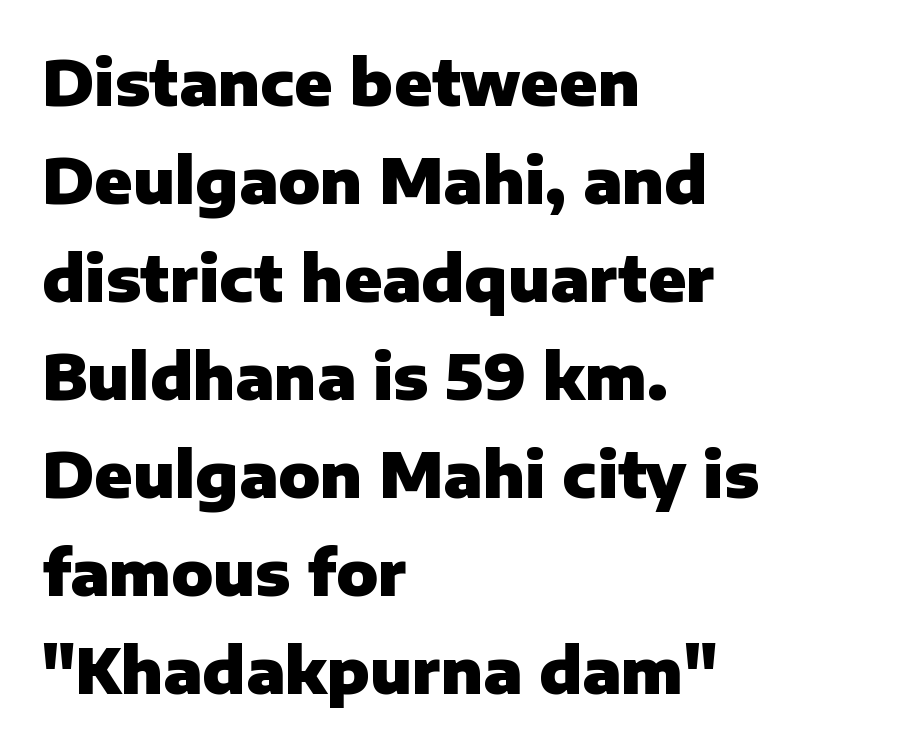
{"serif": "no", "italic": "no", "bold": "yes", "weight": "heavy", "width": "normal", "stroke_contrast": "low", "x_height": "medium", "monospaced": "no", "underline": "no", "align": "left", "line_spacing": "normal", "line_spacing_ratio": 1.58, "letter_spacing": "normal", "letter_spacing_em": 0.0, "glyph_px": 62}
